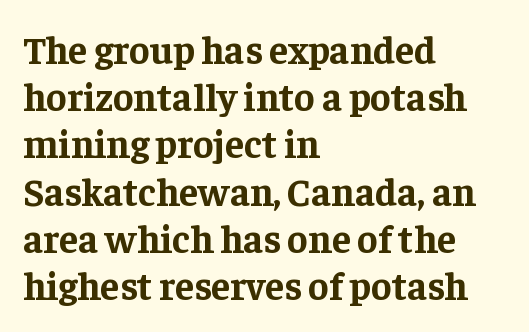
Q: Is the text bold? A: Yes.
Q: Is the text italic (slanted)? A: No, it is upright.
Q: Is the typeface a serif or a sans-serif typeface? A: Serif.
Q: Is the text underlined? A: No.
Q: How is the paragraph aligned? A: Left-aligned.
Q: Is the spacing between letters normal or unusually wide? A: Normal.
Q: Width (condensed, normal, or wide)? A: Normal.
Q: Stroke contrast? A: Low.
Q: x-height? A: Medium.
Q: Monospaced? A: No.
